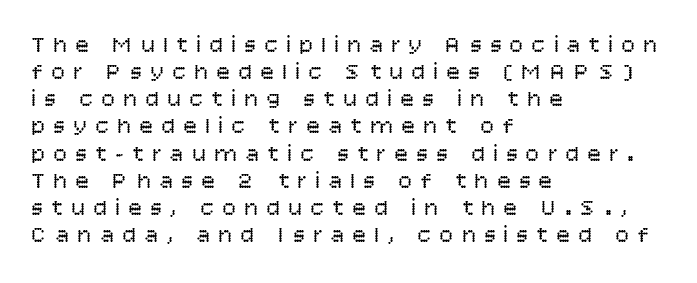
The image shows 23 px text type, upright; set left-aligned, line spacing 1.18x, unusually wide letter spacing (+0.36 em), not underlined.
